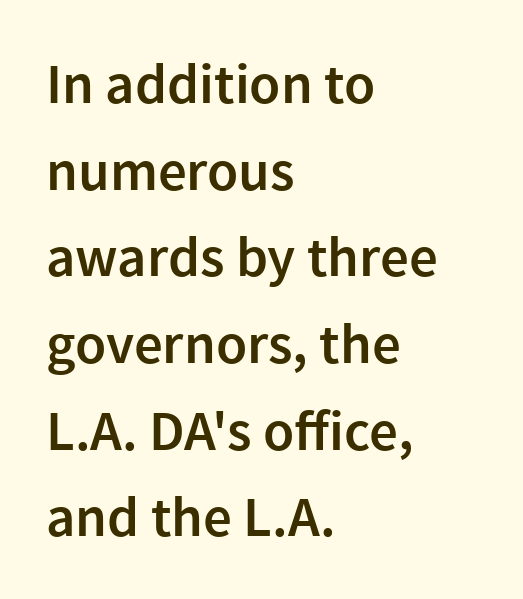
Regarding leading, the lines here are spaced in the standard way. A typesetter would call this zero additional tracking. Moderately thickened strokes mark this as semibold type. Every row of glyphs begins at an identical x-position on the left.
